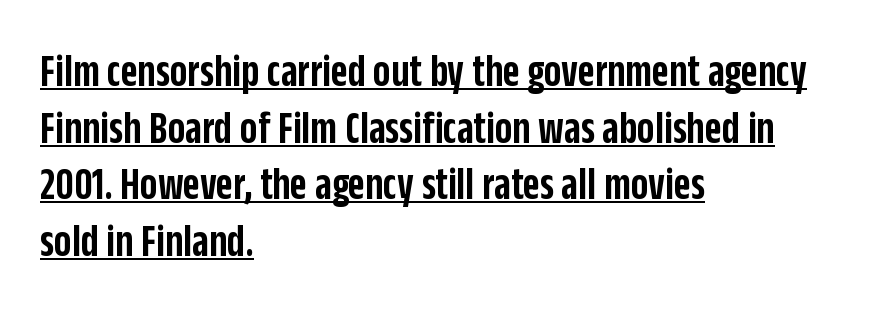
Q: Is the text bold? A: Semi-bold.
Q: Is the text italic (slanted)? A: No, it is upright.
Q: Is the typeface a serif or a sans-serif typeface? A: Sans-serif.
Q: Is the text underlined? A: Yes.
Q: How is the paragraph aligned? A: Left-aligned.
Q: Is the spacing between letters normal or unusually wide? A: Normal.
Q: Width (condensed, normal, or wide)? A: Condensed.
Q: Stroke contrast? A: Low.
Q: x-height? A: Large.
Q: Monospaced? A: No.
